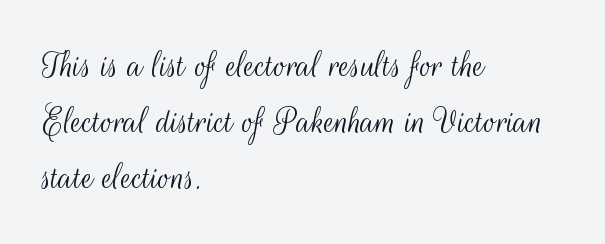
The image shows 40 px light, condensed sans-serif type; set left-aligned, normal line spacing (1.4x), normal letter spacing, not underlined; medium stroke contrast and a small x-height.
